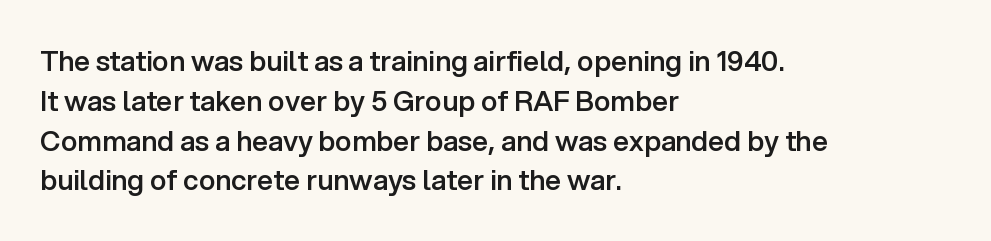
Here the designer chose a conventional face with non-uniform glyph widths. Letters rest on an invisible, unmarked baseline. How are the letters spaced? Ordinarily, with no added tracking. The compositor pushed each line to the left boundary. The passage shown is typeset with a sans-serif family.
